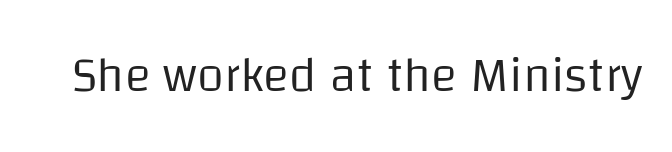
Q: Is the text bold? A: No.
Q: Is the text italic (slanted)? A: No, it is upright.
Q: Is the typeface a serif or a sans-serif typeface? A: Sans-serif.
Q: Is the text underlined? A: No.
Q: Is the spacing between letters normal or unusually wide? A: Normal.
Q: Width (condensed, normal, or wide)? A: Normal.
Q: Stroke contrast? A: Low.
Q: x-height? A: Large.
Q: Monospaced? A: No.
